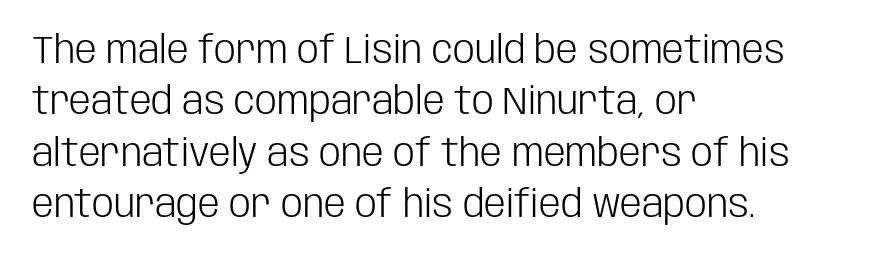
Unlike a traditional serif, this face leaves its strokes unadorned. The face used here is proportionally spaced, like ordinary book or web type. Descender tails drop into unmarked territory. The letters stand straight up with perfectly vertical stems.
